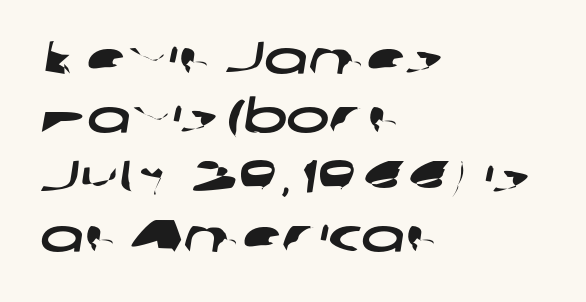
The image shows 46 px wide sans-serif type; set left-aligned, normal line spacing (1.29x), normal letter spacing, not underlined; low stroke contrast and a medium x-height.
